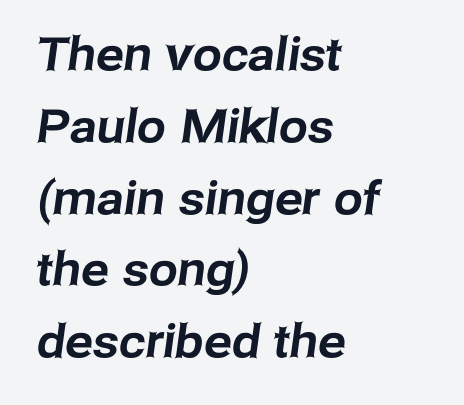
The image shows 46 px sans-serif type; set left-aligned, normal line spacing (1.56x), normal letter spacing, not underlined; low stroke contrast and a medium x-height.
